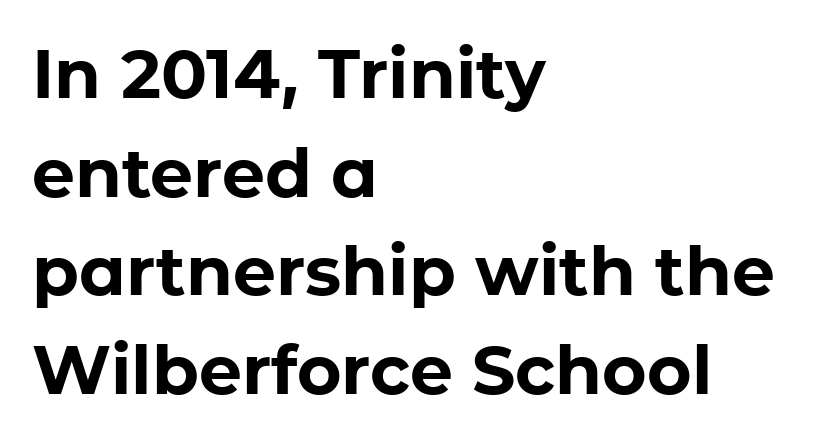
The image shows 68 px bold sans-serif type, upright; set left-aligned, normal line spacing (1.45x), normal letter spacing, not underlined; low stroke contrast and a medium x-height.
